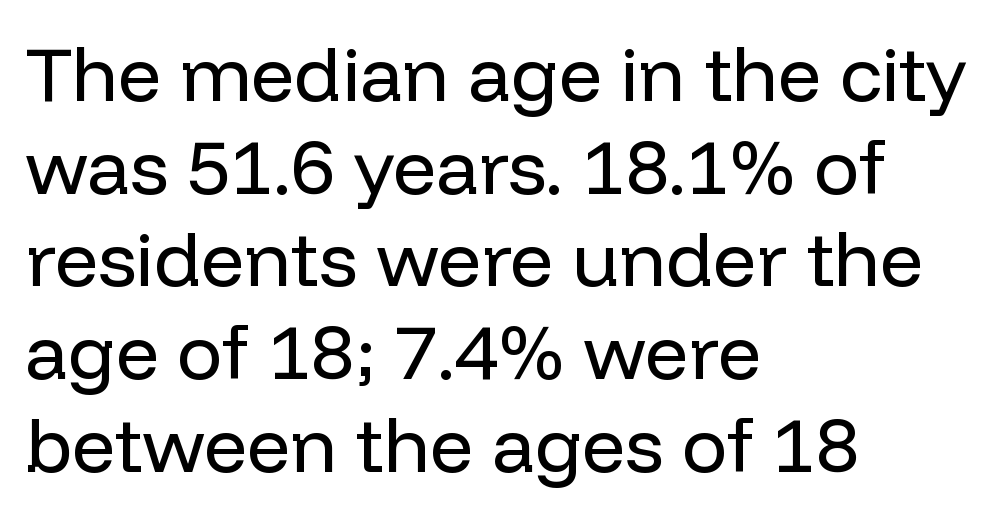
The image shows 76 px regular-weight sans-serif type, upright; set left-aligned, line spacing 1.22x, normal letter spacing, not underlined; low stroke contrast and a medium x-height.
